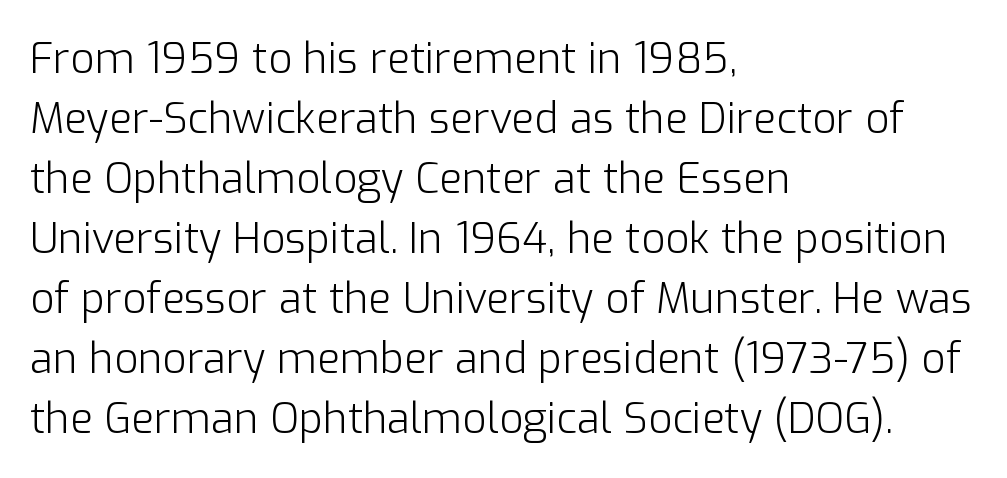
Q: Is the text bold? A: No.
Q: Is the text italic (slanted)? A: No, it is upright.
Q: Is the typeface a serif or a sans-serif typeface? A: Sans-serif.
Q: Is the text underlined? A: No.
Q: How is the paragraph aligned? A: Left-aligned.
Q: Is the spacing between letters normal or unusually wide? A: Normal.
Q: Is the spacing between lines tight, normal or loose? A: Normal.
Q: Width (condensed, normal, or wide)? A: Normal.
Q: Stroke contrast? A: Low.
Q: x-height? A: Medium.
Q: Monospaced? A: No.
